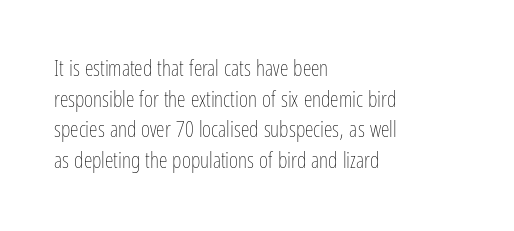
Here the glyphs are tracked normally, forming tight word shapes. This sample keeps an unexceptional amount of space between lines. Every character sits straight up, as roman type does. Each stroke keeps to a modest, everyday thickness or less. This rendering uses left alignment, leaving the right contour irregular. Descenders are the only things crossing below the line.
